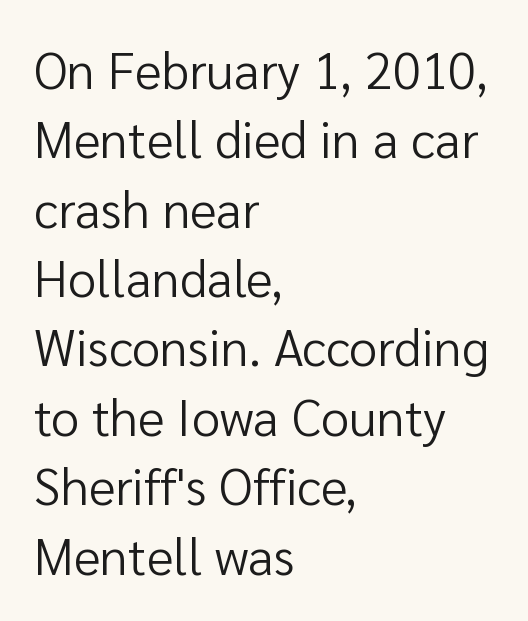
The image shows 51 px regular-weight sans-serif type, upright; set left-aligned, normal line spacing (1.36x), normal letter spacing, not underlined; low stroke contrast and a medium x-height.
